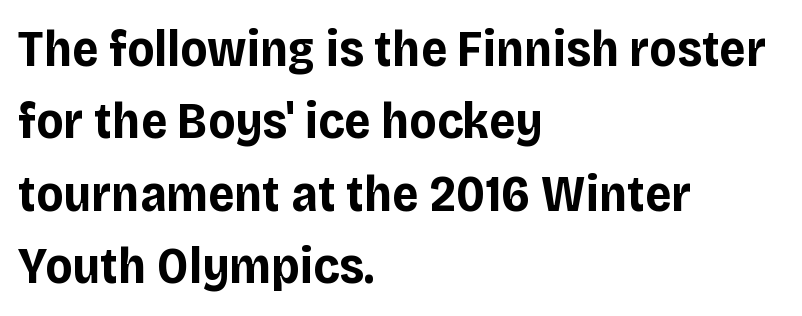
{"serif": "no", "italic": "no", "bold": "yes", "weight": "bold", "width": "normal", "stroke_contrast": "low", "x_height": "large", "monospaced": "no", "underline": "no", "align": "left", "line_spacing": "normal", "line_spacing_ratio": 1.42, "letter_spacing": "normal", "letter_spacing_em": 0.0, "glyph_px": 51}
